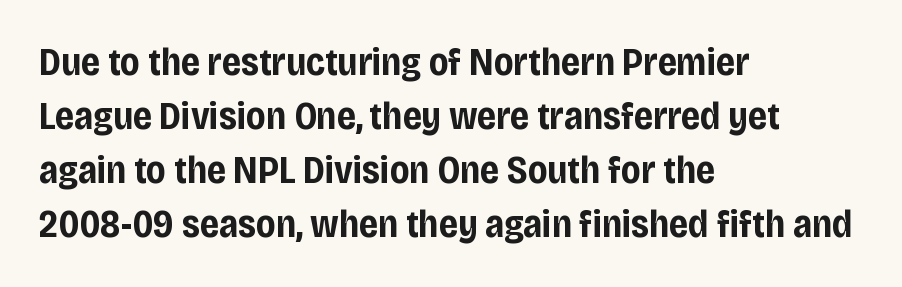
Q: Is the text bold? A: Yes.
Q: Is the text italic (slanted)? A: No, it is upright.
Q: Is the typeface a serif or a sans-serif typeface? A: Sans-serif.
Q: Is the text underlined? A: No.
Q: How is the paragraph aligned? A: Left-aligned.
Q: Is the spacing between letters normal or unusually wide? A: Normal.
Q: Is the spacing between lines tight, normal or loose? A: Normal.
Q: Width (condensed, normal, or wide)? A: Condensed.
Q: Stroke contrast? A: Low.
Q: x-height? A: Large.
Q: Monospaced? A: No.
